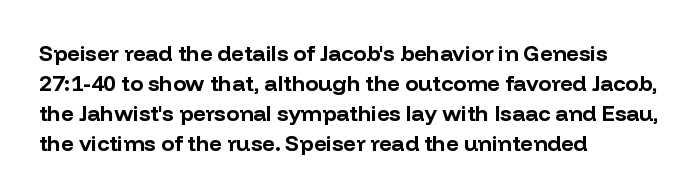
{"italic": "no", "bold": "yes", "underline": "no", "align": "left", "line_spacing": "normal", "line_spacing_ratio": 1.36, "letter_spacing": "normal", "letter_spacing_em": 0.0, "glyph_px": 22}
